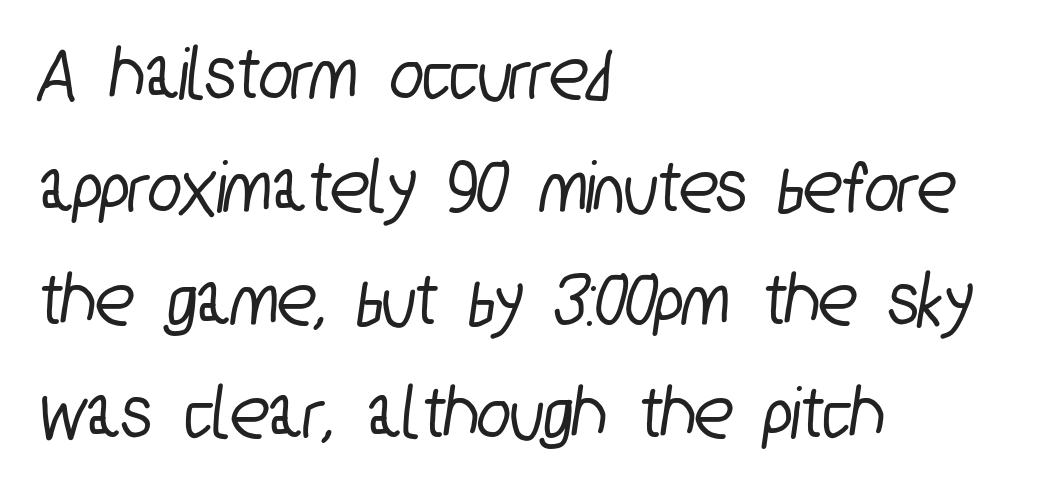
{"serif": "no", "width": "condensed", "stroke_contrast": "low", "x_height": "medium", "monospaced": "no", "underline": "no", "align": "left", "line_spacing": "normal", "line_spacing_ratio": 1.45, "letter_spacing": "normal", "letter_spacing_em": 0.0, "glyph_px": 78}
